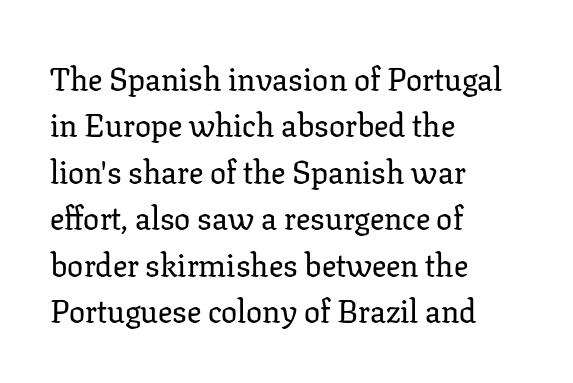
{"serif": "yes", "italic": "no", "width": "normal", "stroke_contrast": "low", "x_height": "medium", "monospaced": "no", "underline": "no", "align": "left", "line_spacing": "normal", "line_spacing_ratio": 1.45, "letter_spacing": "normal", "letter_spacing_em": 0.0, "glyph_px": 32}
